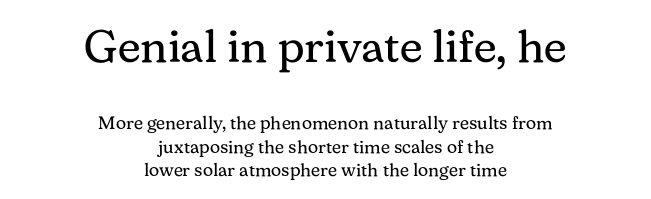
Q: Is the text bold? A: No.
Q: Is the text italic (slanted)? A: No, it is upright.
Q: Is the typeface a serif or a sans-serif typeface? A: Serif.
Q: Is the text underlined? A: No.
Q: How is the paragraph aligned? A: Centered.
Q: Is the spacing between letters normal or unusually wide? A: Normal.
Q: Is the spacing between lines tight, normal or loose? A: Normal.
Q: Which block of text is set in a larger size, the first (top) or the second (bottom)? A: The first (top) one.
Q: Width (condensed, normal, or wide)? A: Normal.
Q: Stroke contrast? A: Medium.
Q: x-height? A: Medium.
Q: Monospaced? A: No.
